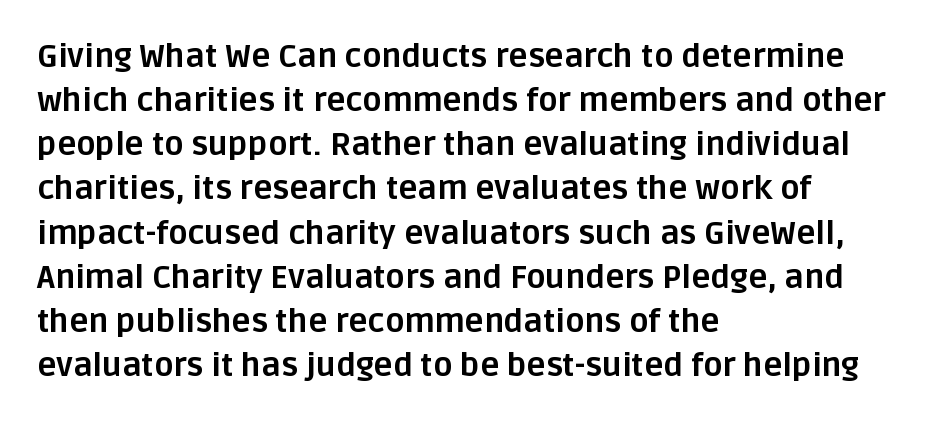
{"serif": "no", "italic": "no", "bold": "yes", "weight": "bold", "width": "normal", "stroke_contrast": "low", "x_height": "large", "monospaced": "no", "underline": "no", "align": "left", "line_spacing": "normal", "line_spacing_ratio": 1.38, "letter_spacing": "normal", "letter_spacing_em": 0.0, "glyph_px": 32}
